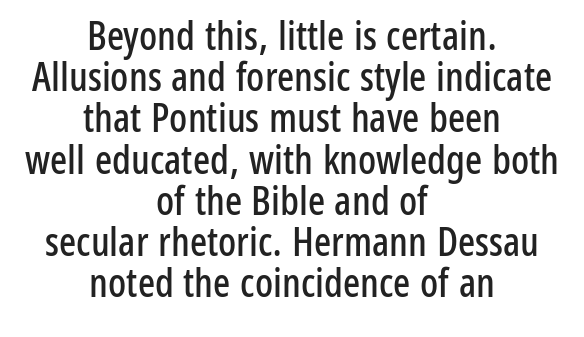
Q: Is the text italic (slanted)? A: No, it is upright.
Q: Is the typeface a serif or a sans-serif typeface? A: Sans-serif.
Q: Is the text underlined? A: No.
Q: How is the paragraph aligned? A: Centered.
Q: Is the spacing between letters normal or unusually wide? A: Normal.
Q: Is the spacing between lines tight, normal or loose? A: Tight.
Q: Width (condensed, normal, or wide)? A: Condensed.
Q: Stroke contrast? A: Low.
Q: x-height? A: Medium.
Q: Monospaced? A: No.
